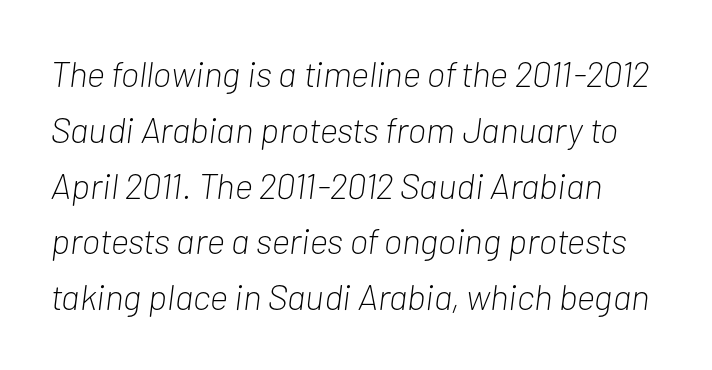
The line-height multiplier appears to be the usual default. The letters are slanted; this is an italic face. The typesetting does not lean heavy: it is not bold. Anything drawn beneath the words? Only blank space. The letters advance in unequal steps, a hallmark of proportional type. Observe the ordinary spacing: letters are neighbours, not strangers.
